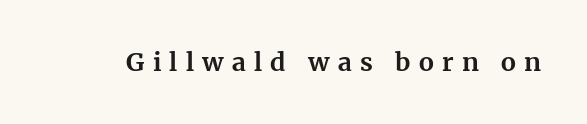
Q: Is the text bold? A: Yes.
Q: Is the text italic (slanted)? A: No, it is upright.
Q: Is the text underlined? A: No.
Q: Is the spacing between letters normal or unusually wide? A: Unusually wide.
